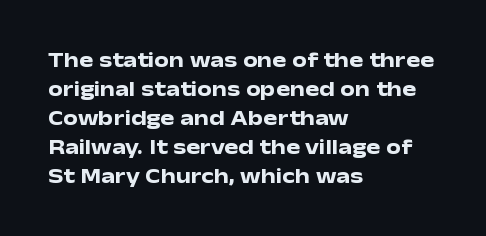
Q: Is the text bold? A: Yes.
Q: Is the text italic (slanted)? A: No, it is upright.
Q: Is the text underlined? A: No.
Q: How is the paragraph aligned? A: Left-aligned.
Q: Is the spacing between letters normal or unusually wide? A: Normal.
Q: Is the spacing between lines tight, normal or loose? A: Normal.
